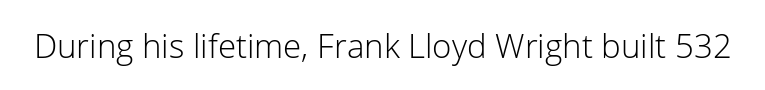
The glyphs in this specimen are sans serif. The cut favours lightness, reaching ordinary text weight at its darkest. Is this a fixed-width face? No — the glyphs have proportional, varying widths. Every stem runs plumb, perpendicular to the baseline. Rule under the text: the space is simply empty.
